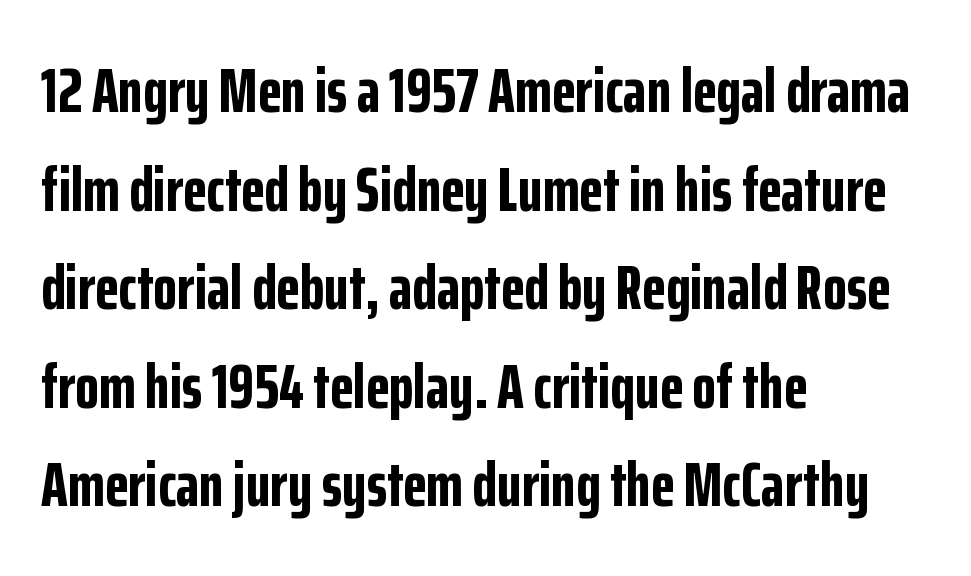
The image shows 62 px bold, condensed sans-serif type, upright; set left-aligned, normal line spacing (1.59x), normal letter spacing, not underlined; low stroke contrast and a medium x-height.
